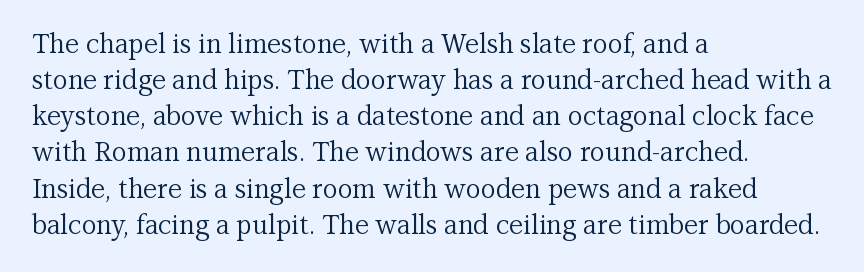
{"italic": "no", "bold": "no", "underline": "no", "align": "left", "line_spacing": "normal", "line_spacing_ratio": 1.39, "letter_spacing": "normal", "letter_spacing_em": 0.0, "glyph_px": 26}
